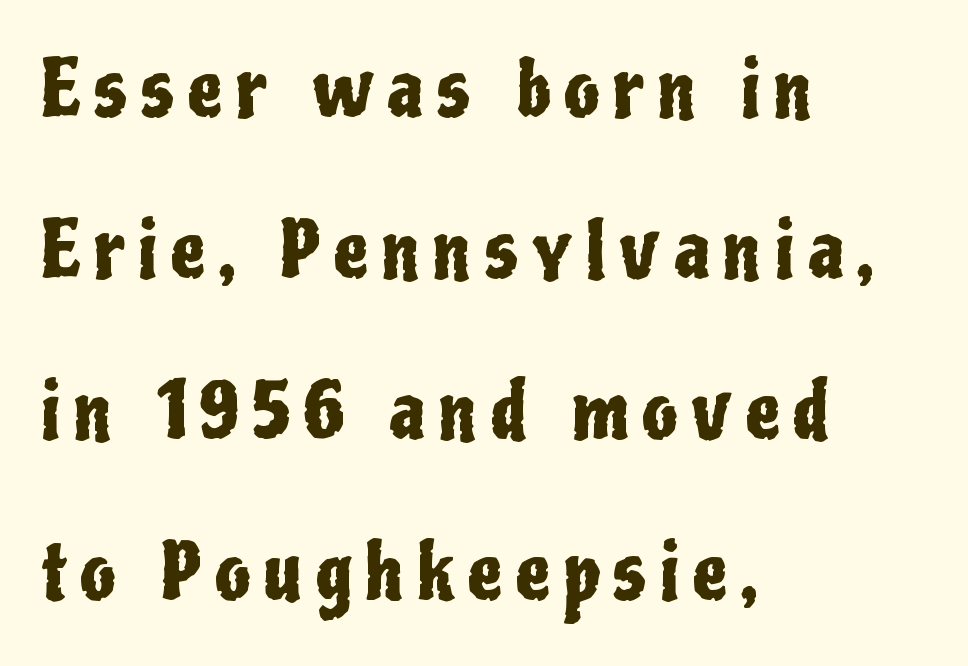
The image shows 77 px condensed sans-serif type, upright; set left-aligned, loose line spacing (2.09x), not underlined; low stroke contrast and a medium x-height.
